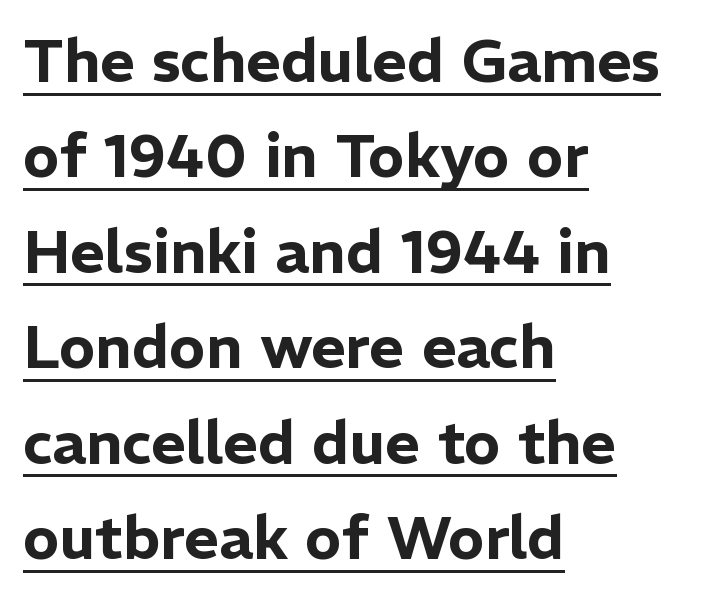
Leading matches the norm, producing a regular column. The font family rendered here belongs to the sans-serif group. Here the designer chose a conventional face with non-uniform glyph widths. The face used here is rendered with its standard letterfit.
